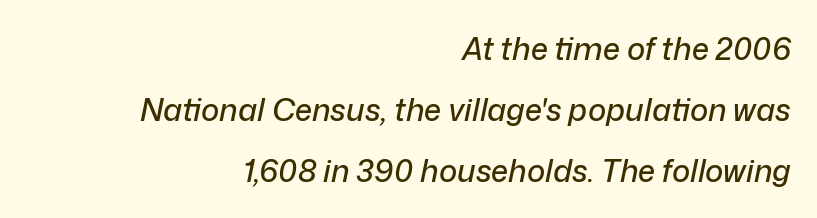
The leading is generous, giving the passage an open texture. The line texture is even and compact thanks to regular tracking. The foot of each line stays bare and open. This sample has the flowing, uneven cadence of proportional lettering. One-word summary of the alignment: right. The specimen reads as italic at a glance.
